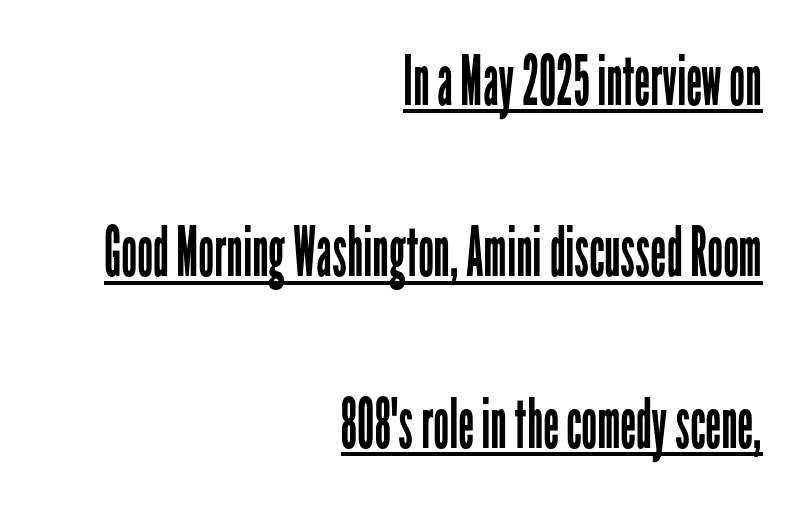
{"serif": "no", "italic": "no", "bold": "no", "weight": "regular", "width": "condensed", "stroke_contrast": "low", "x_height": "medium", "monospaced": "no", "underline": "yes", "align": "right", "line_spacing": "loose", "line_spacing_ratio": 2.45, "letter_spacing": "normal", "letter_spacing_em": 0.0, "glyph_px": 70}
